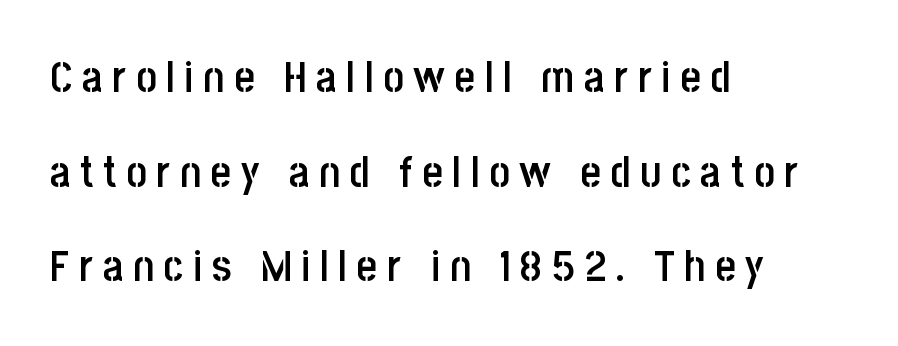
Q: Is the text bold? A: Semi-bold.
Q: Is the text italic (slanted)? A: No, it is upright.
Q: Is the typeface a serif or a sans-serif typeface? A: Sans-serif.
Q: Is the text underlined? A: No.
Q: How is the paragraph aligned? A: Left-aligned.
Q: Is the spacing between letters normal or unusually wide? A: Unusually wide.
Q: Is the spacing between lines tight, normal or loose? A: Loose.
Q: Width (condensed, normal, or wide)? A: Condensed.
Q: Stroke contrast? A: Low.
Q: x-height? A: Large.
Q: Monospaced? A: No.
